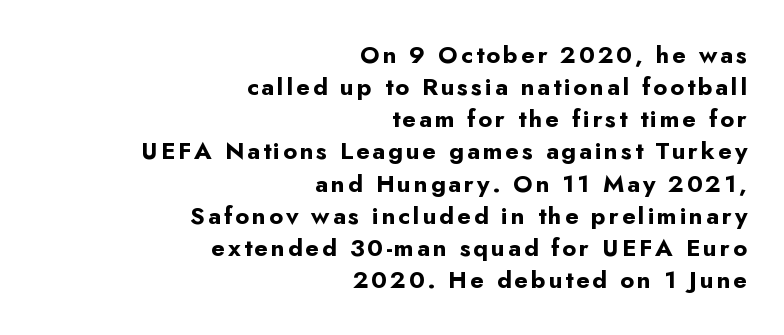
The leading is moderate, giving the passage an even texture. Anything drawn beneath the words? Only blank space. Every letter is thick-stroked: bold, no question. Posture: upright roman.
